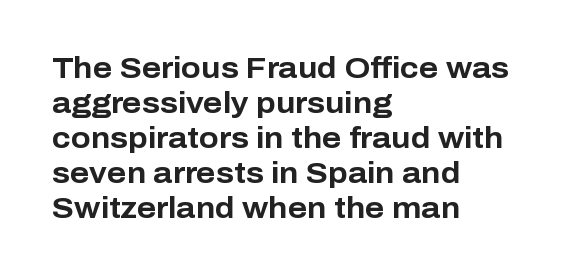
Rule under the text: the space is simply empty. Short and long lines alike share a common starting point at left. The glyphs in this specimen are sans serif. Plenty of ink on the page — the face is bold. The type is set solid horizontally, with unmodified tracking. The rendering uses natural spacing where letterforms have individual widths.
